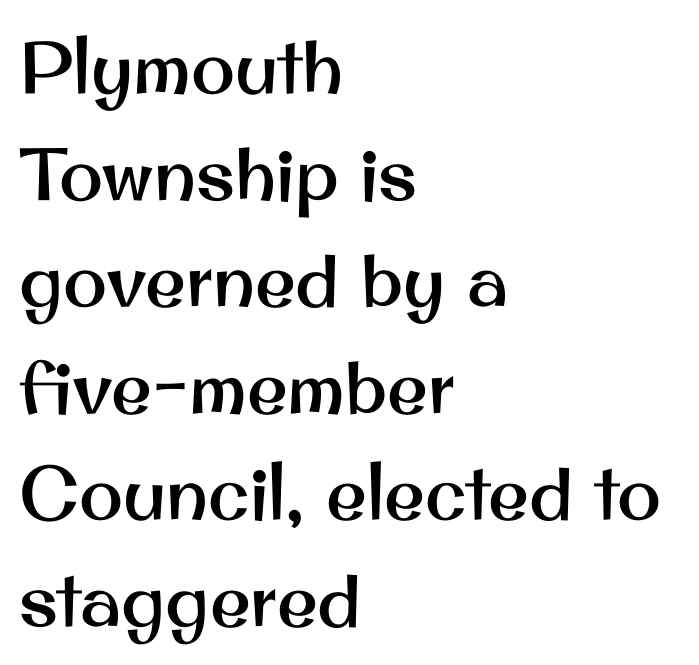
Underlining? Definitely not there. Letterform terminals end flat and unadorned throughout the passage. The lines sit at an ordinary, default distance from one another. Words appear dense and cohesive because spacing is normal. In terms of posture, this sample is upright.
